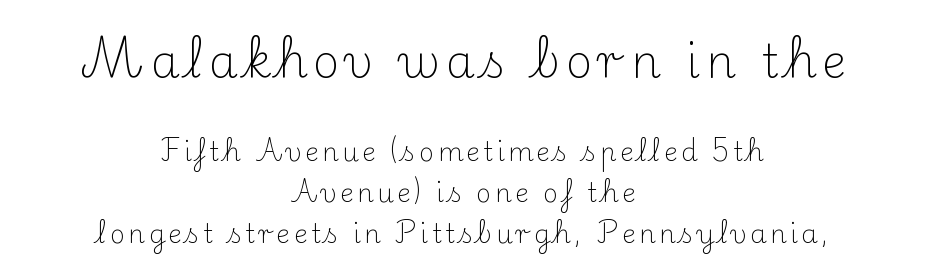
The image shows 46 px light serif type, upright; set centered, normal line spacing (1.57x), not underlined; the first (top) block is 1.77x larger; medium stroke contrast and a small x-height.
